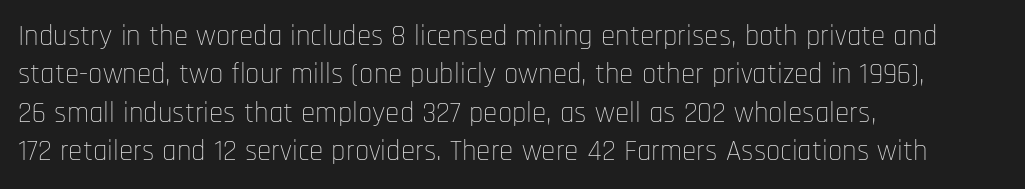
Q: Is the text bold? A: No.
Q: Is the text italic (slanted)? A: No, it is upright.
Q: Is the typeface a serif or a sans-serif typeface? A: Sans-serif.
Q: Is the text underlined? A: No.
Q: How is the paragraph aligned? A: Left-aligned.
Q: Is the spacing between letters normal or unusually wide? A: Normal.
Q: Is the spacing between lines tight, normal or loose? A: Normal.
Q: Width (condensed, normal, or wide)? A: Condensed.
Q: Stroke contrast? A: Low.
Q: x-height? A: Large.
Q: Monospaced? A: No.
